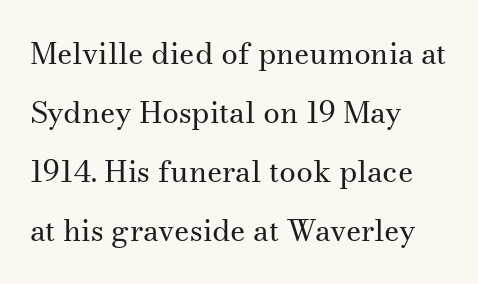
Q: Is the text bold? A: No.
Q: Is the text italic (slanted)? A: No, it is upright.
Q: Is the typeface a serif or a sans-serif typeface? A: Serif.
Q: Is the text underlined? A: No.
Q: How is the paragraph aligned? A: Left-aligned.
Q: Is the spacing between letters normal or unusually wide? A: Normal.
Q: Is the spacing between lines tight, normal or loose? A: Loose.
Q: Width (condensed, normal, or wide)? A: Normal.
Q: Stroke contrast? A: Medium.
Q: x-height? A: Small.
Q: Monospaced? A: No.
